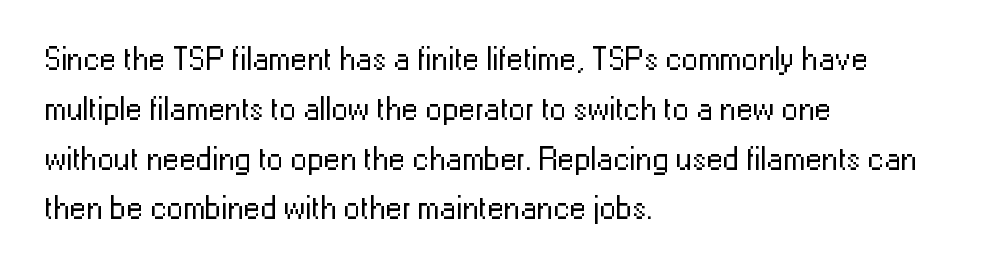
In terms of letterform style, serifs are entirely absent. The glyphs are unaccompanied by any horizontal stroke below them. Varying glyph widths throughout — classic text-font behaviour. Default kerning and tracking; the words read as compact shapes.
